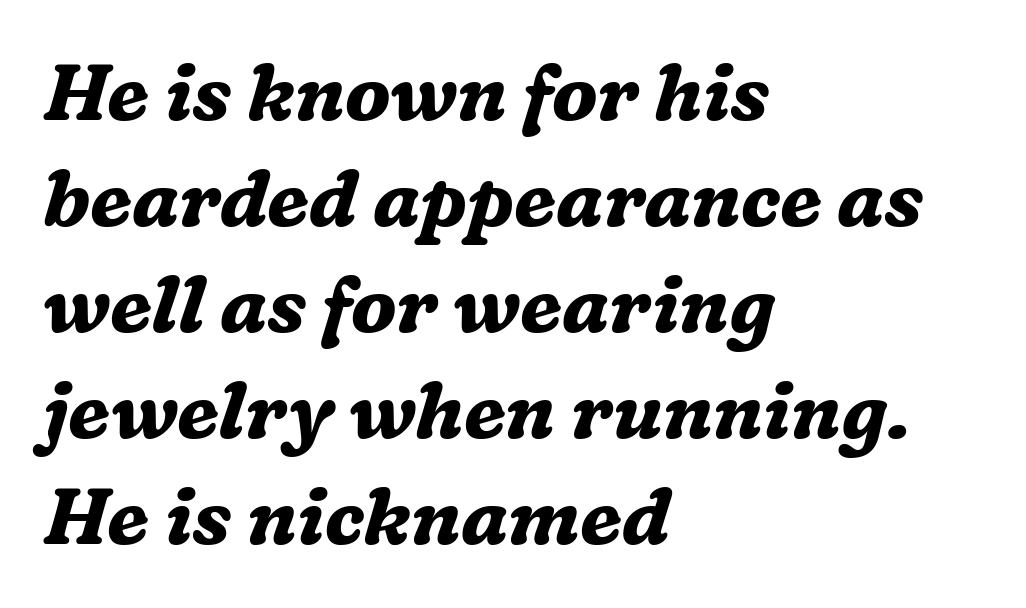
Q: Is the text bold? A: Yes.
Q: Is the text italic (slanted)? A: Yes, it leans right by about 16 degrees.
Q: Is the typeface a serif or a sans-serif typeface? A: Serif.
Q: Is the text underlined? A: No.
Q: How is the paragraph aligned? A: Left-aligned.
Q: Is the spacing between letters normal or unusually wide? A: Normal.
Q: Is the spacing between lines tight, normal or loose? A: Normal.
Q: Width (condensed, normal, or wide)? A: Normal.
Q: Stroke contrast? A: Medium.
Q: x-height? A: Medium.
Q: Monospaced? A: No.
